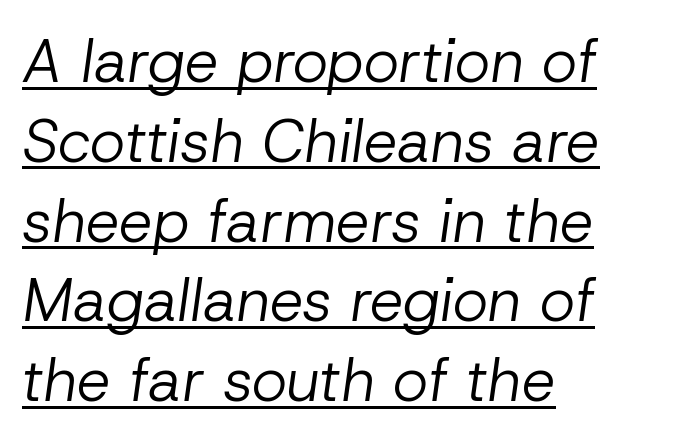
The font sits on the lighter half of the weight spectrum, regular included. The line-height multiplier appears to be the usual default. Emphasis-style slanted type is in use. The gaps between neighbouring characters are ordinary and unremarkable. The rag falls on the right side of this text block.
